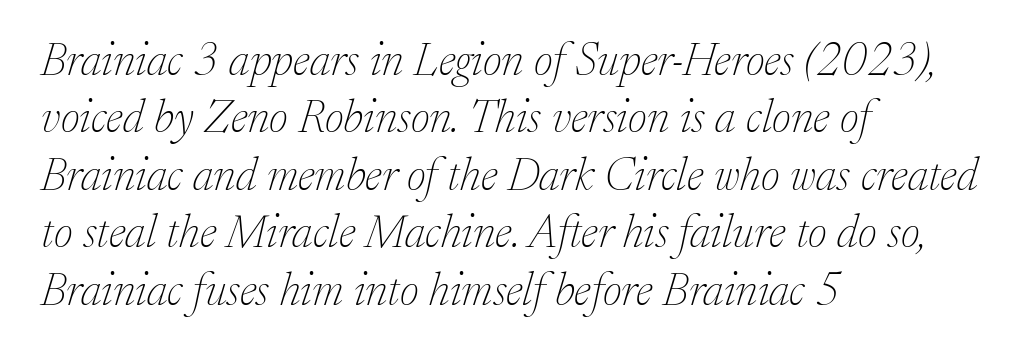
The image shows 46 px thin serif type, italic (leaning right); set left-aligned, normal line spacing (1.25x), normal letter spacing, not underlined; low stroke contrast and a medium x-height.
